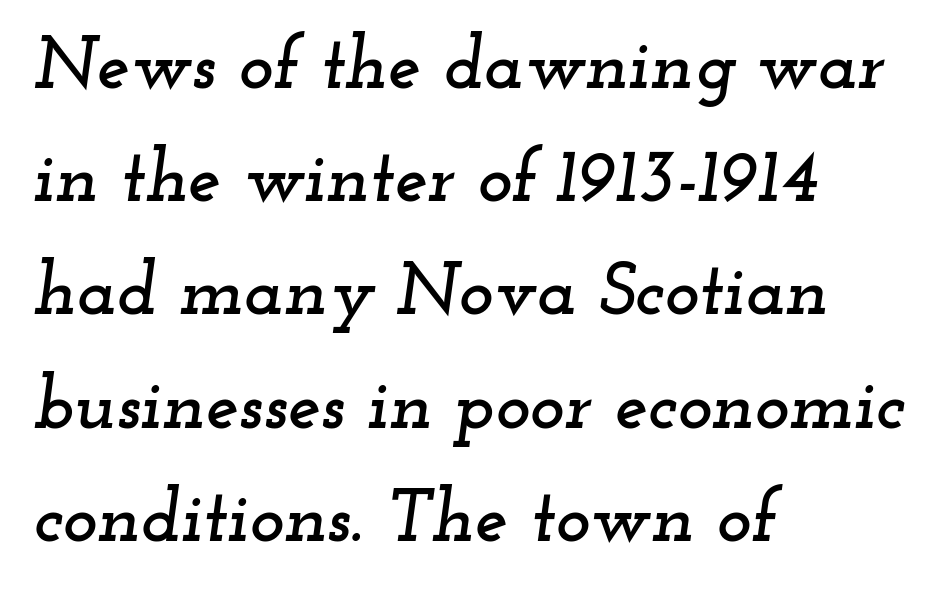
Q: Is the text italic (slanted)? A: Yes, it leans right by about 12 degrees.
Q: Is the typeface a serif or a sans-serif typeface? A: Serif.
Q: Is the text underlined? A: No.
Q: How is the paragraph aligned? A: Left-aligned.
Q: Is the spacing between letters normal or unusually wide? A: Normal.
Q: Is the spacing between lines tight, normal or loose? A: Normal.
Q: Width (condensed, normal, or wide)? A: Wide.
Q: Stroke contrast? A: Low.
Q: x-height? A: Small.
Q: Monospaced? A: No.
